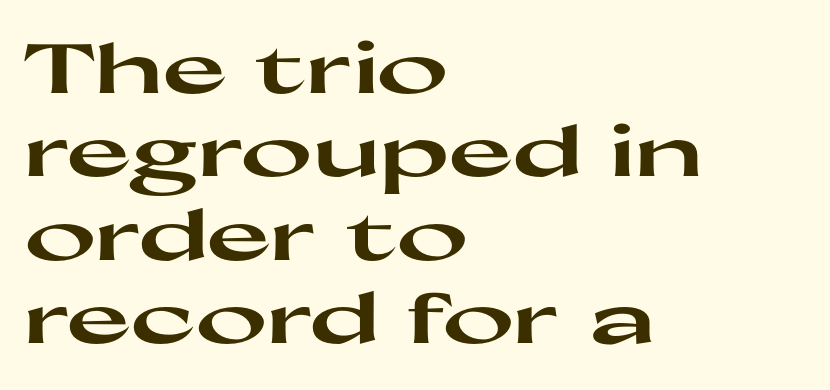
In terms of posture, this sample is upright. The text was rendered using a sans face with plain stroke endings. The space beneath each line is pristine and unruled. Line beginnings align vertically; line endings do not. Letter spacing: default. The sample has been set heavy, in full bold.
